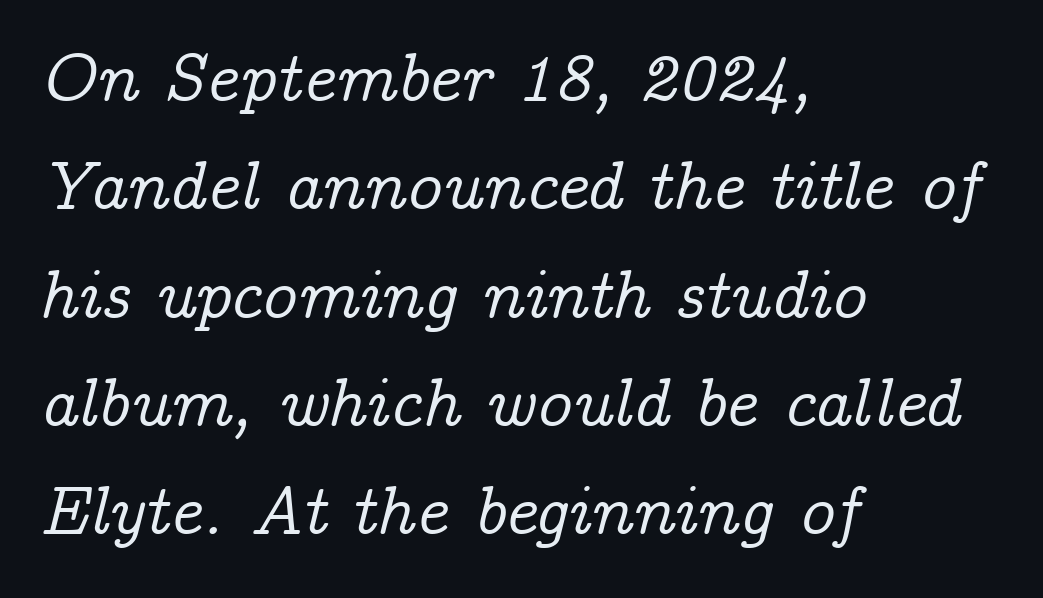
The image shows 69 px serif type, italic (leaning right); set left-aligned, normal line spacing (1.57x), normal letter spacing, not underlined; low stroke contrast and a medium x-height.
